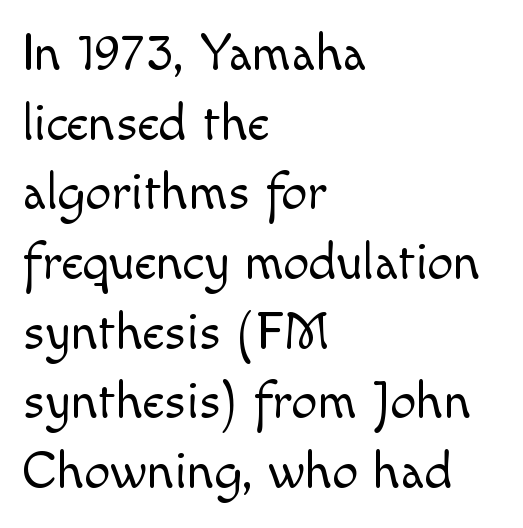
The image shows 52 px light sans-serif type, upright; set left-aligned, normal line spacing (1.34x), normal letter spacing, not underlined; a small x-height.
